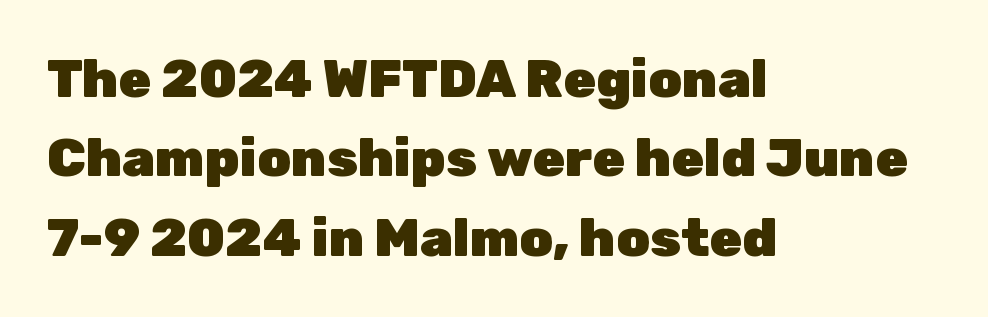
The image shows 53 px heavy sans-serif type, upright; set left-aligned, normal line spacing (1.5x), normal letter spacing, not underlined; low stroke contrast and a medium x-height.
